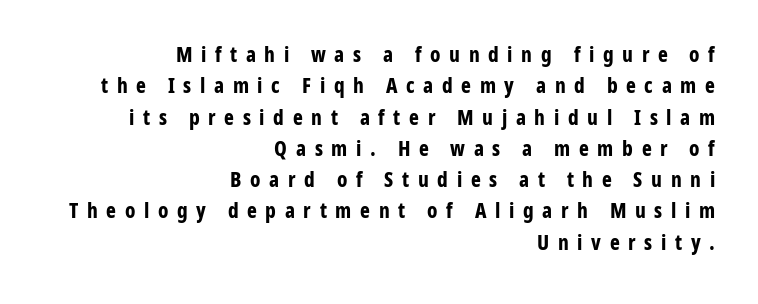
The image shows 21 px bold type, upright; set right-aligned, normal line spacing (1.49x), unusually wide letter spacing (+0.41 em), not underlined.
